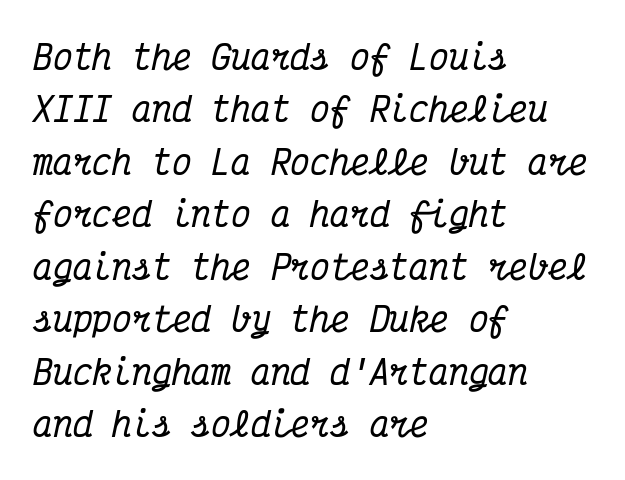
Glance below the letters and you will spot only blank space. The horizontal fit of the characters is conventional and even. Each letter, wide or thin by design, is forced into the same width here. Normally led — the rows are evenly, conventionally spaced. Little horizontal feet cap the strokes, marking this as serif type. If you drew a line through each stem, it would be angled.
